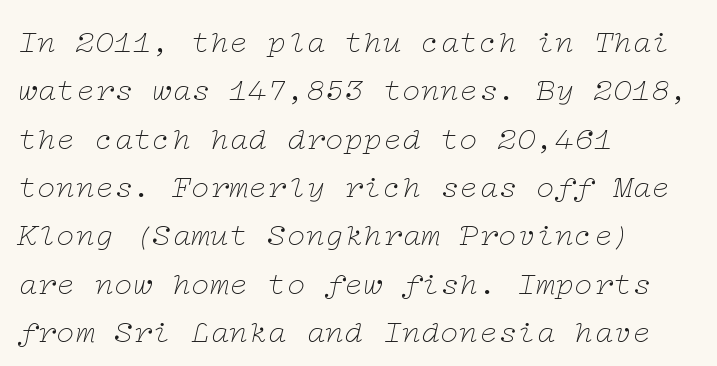
Q: Is the text bold? A: No.
Q: Is the text italic (slanted)? A: Yes, it leans right by about 12 degrees.
Q: Is the typeface a serif or a sans-serif typeface? A: Serif.
Q: Is the text underlined? A: No.
Q: How is the paragraph aligned? A: Left-aligned.
Q: Is the spacing between letters normal or unusually wide? A: Normal.
Q: Is the spacing between lines tight, normal or loose? A: Normal.
Q: Width (condensed, normal, or wide)? A: Wide.
Q: Stroke contrast? A: Low.
Q: x-height? A: Medium.
